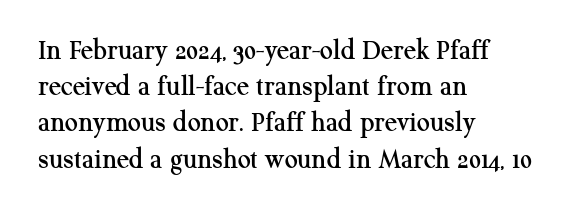
Proportional: the letters do not fall into vertical columns. Serifs: yes, visible at the terminals of the letterforms. The lettering holds an erect, upright posture throughout. The setting favours the left margin, as ordinary paragraphs usually do. What's the leading like? Ordinary, nothing unusual.
